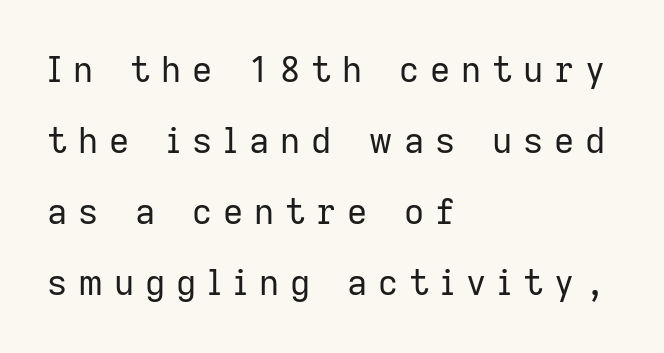
{"serif": "no", "italic": "no", "bold": "no", "weight": "regular", "width": "normal", "stroke_contrast": "low", "x_height": "medium", "monospaced": "no", "underline": "no", "align": "left", "line_spacing": "loose", "line_spacing_ratio": 2.03, "letter_spacing": "wide", "letter_spacing_em": 0.31, "glyph_px": 35}
